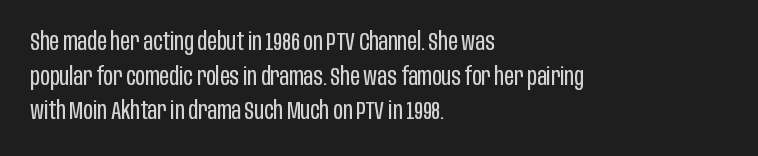
Regarding leading, the lines here are spaced in the standard way. The letters look calm and open, with moderate or lighter stems. Layout note: lines flush left. The rendering keeps characters at their native spacing. The lettering stays uniformly vertical, giving the passage a roman look. Underline: absent.
